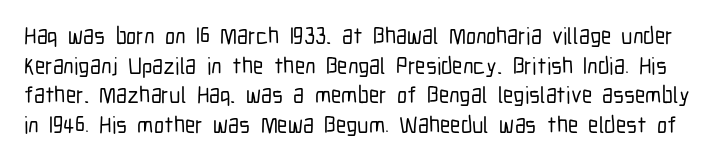
The image shows 23 px text type, upright; set normal line spacing (1.29x), normal letter spacing, not underlined.
